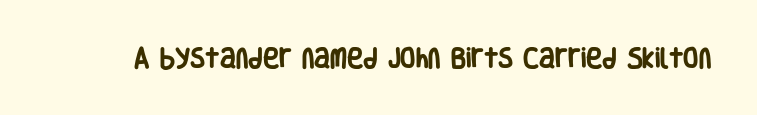
{"italic": "no", "bold": "yes", "underline": "no", "letter_spacing": "normal", "letter_spacing_em": 0.0, "glyph_px": 22}
